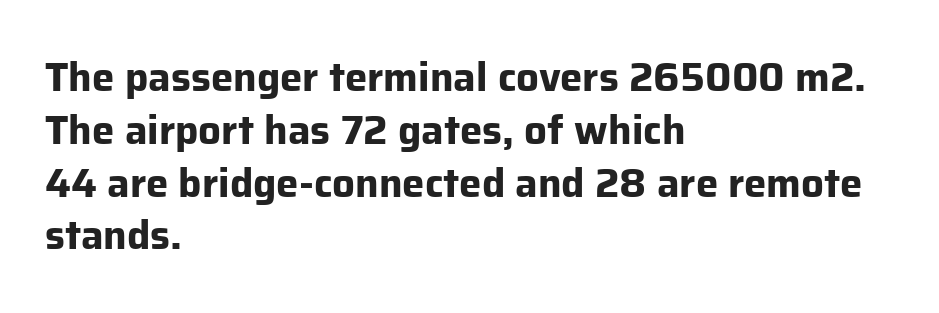
Rendered with straight, roman letterforms. Descender tails drop into unmarked territory. Leading: standard. The rendering shows plain stroke endings on the letterforms — a sans-serif design. Pretty heavy lettering here — definitely bold. Compared with a centered layout, this one pins lines to the left instead.
